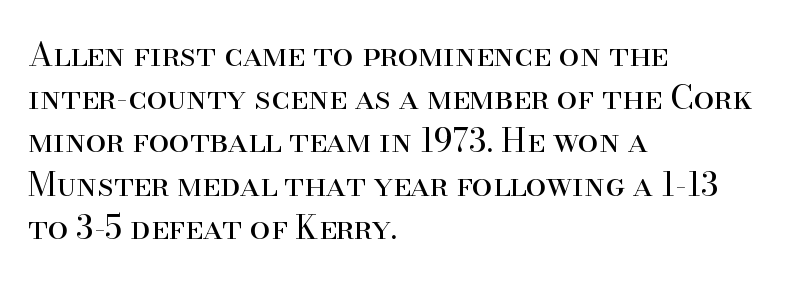
{"serif": "yes", "italic": "no", "bold": "no", "weight": "regular", "width": "normal", "stroke_contrast": "high", "x_height": "small", "monospaced": "no", "underline": "no", "align": "left", "line_spacing": "normal", "line_spacing_ratio": 1.31, "letter_spacing": "normal", "letter_spacing_em": 0.0, "glyph_px": 33}
